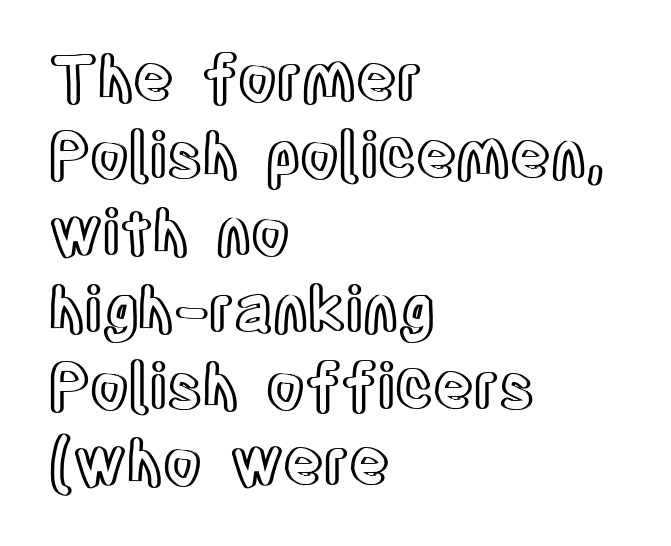
The baseline area is clear. If you drew a line through each stem, it would be perfectly vertical. The paragraph shown leans on its left margin. Characters follow at the spacing the type designer built in. A typesetter would call this proportional, since set widths differ per character.
